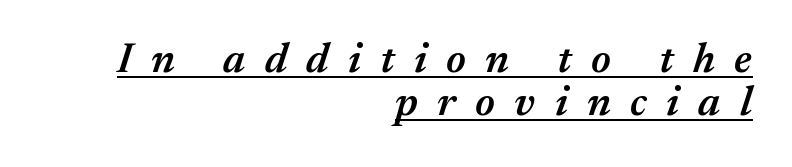
The image shows 43 px semibold type, italic (leaning right); set right-aligned, tight line spacing (1.0x), unusually wide letter spacing (+0.45 em), underlined; medium stroke contrast and a medium x-height.
